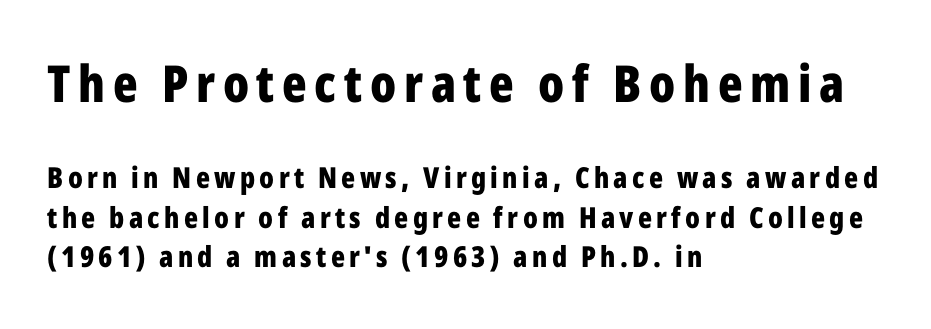
Teacher's note: observe the even left margin — that is flush-left alignment. Nope, not italic — everything's standing straight. How heavy is the stroke? Heavy — this is a bold. Which of the two is more prominent by size? The first, at the top.
